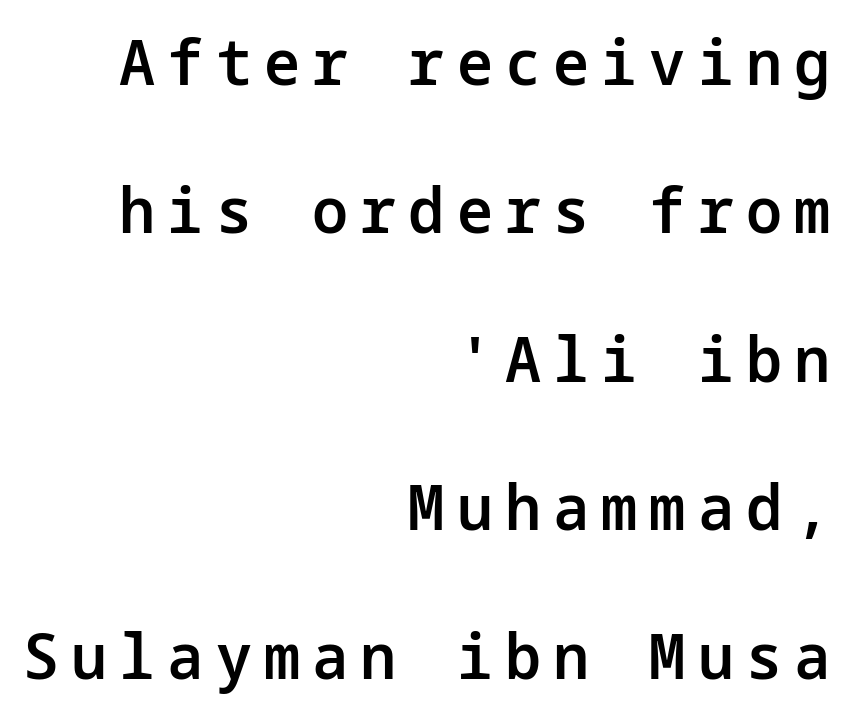
Posture: vertical. I'd describe the lettering as semibold — firm but not a full bold. Quick note: interline space is abundant. Nobody drew a line under any word here.
